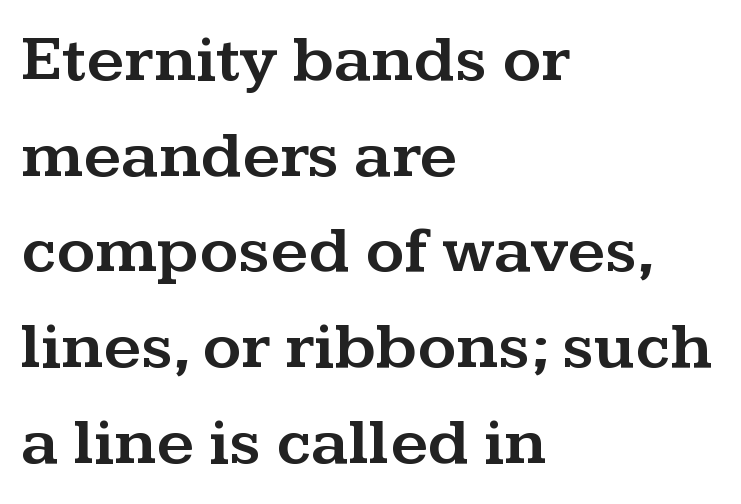
{"serif": "yes", "italic": "no", "width": "wide", "stroke_contrast": "medium", "x_height": "medium", "monospaced": "no", "underline": "no", "align": "left", "line_spacing": "normal", "line_spacing_ratio": 1.45, "letter_spacing": "normal", "letter_spacing_em": 0.0, "glyph_px": 66}
